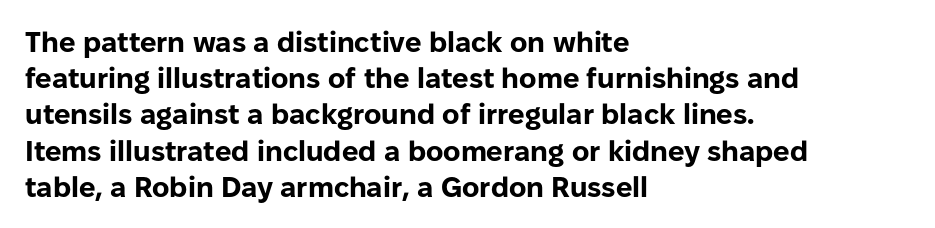
Line beginnings align vertically; line endings do not. A clean baseline with only descenders dipping below it. I'd describe the lettering as bold — thick and assertive. Observe the ordinary spacing: letters are neighbours, not strangers. Is this a sans? Yes — the strokes have no serifs.
